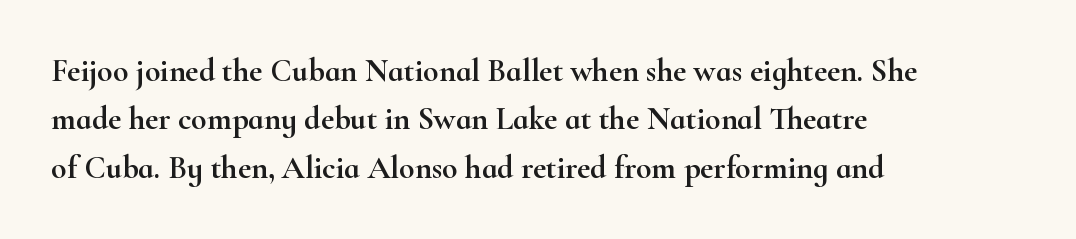
Q: Is the text italic (slanted)? A: No, it is upright.
Q: Is the typeface a serif or a sans-serif typeface? A: Serif.
Q: Is the text underlined? A: No.
Q: How is the paragraph aligned? A: Left-aligned.
Q: Is the spacing between letters normal or unusually wide? A: Normal.
Q: Is the spacing between lines tight, normal or loose? A: Normal.
Q: Width (condensed, normal, or wide)? A: Wide.
Q: Stroke contrast? A: High.
Q: x-height? A: Small.
Q: Monospaced? A: No.
